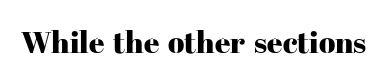
{"serif": "yes", "italic": "no", "width": "normal", "stroke_contrast": "high", "x_height": "medium", "monospaced": "no", "underline": "no", "letter_spacing": "normal", "letter_spacing_em": 0.0, "glyph_px": 30}
